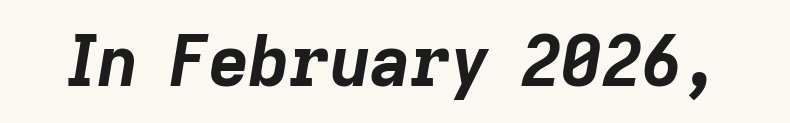
Q: Is the text bold? A: Yes.
Q: Is the text italic (slanted)? A: Yes, it leans right by about 9 degrees.
Q: Is the text underlined? A: No.
Q: Is the spacing between letters normal or unusually wide? A: Normal.
Q: Width (condensed, normal, or wide)? A: Normal.
Q: Stroke contrast? A: Low.
Q: x-height? A: Medium.
Q: Monospaced? A: No.
